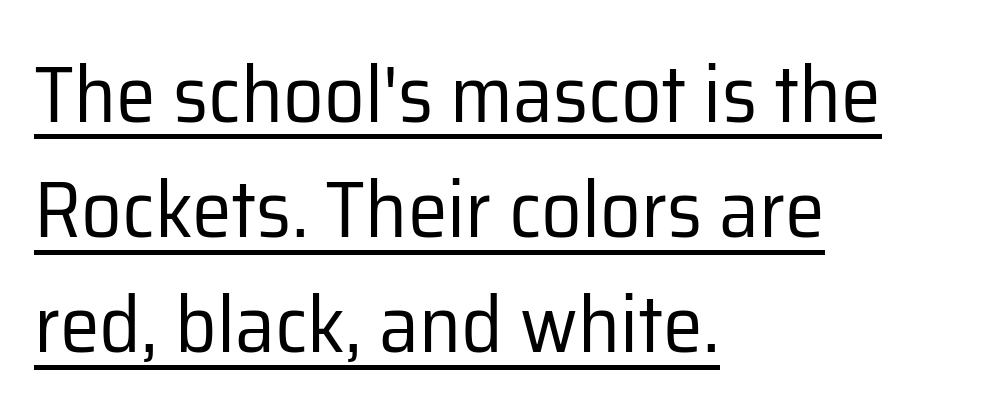
The image shows 80 px regular-weight sans-serif type, upright; set left-aligned, normal line spacing (1.44x), normal letter spacing, underlined; low stroke contrast and a medium x-height.
